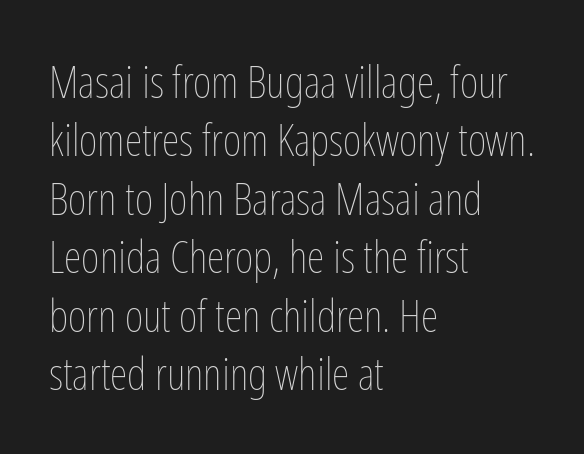
{"italic": "no", "bold": "no", "weight": "thin", "width": "condensed", "stroke_contrast": "low", "x_height": "medium", "monospaced": "no", "underline": "no", "align": "left", "line_spacing": "normal", "line_spacing_ratio": 1.3, "letter_spacing": "normal", "letter_spacing_em": 0.0, "glyph_px": 45}
